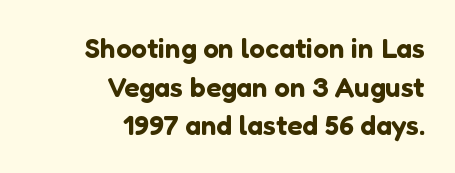
The image shows 28 px sans-serif type, upright; set right-aligned, normal line spacing (1.38x), normal letter spacing, not underlined; low stroke contrast and a medium x-height.
